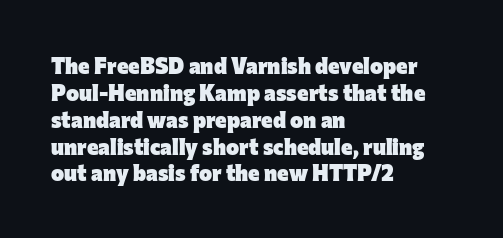
A typesetter would mark this as roman, not italic. What stands out about the letter spacing? Nothing — it is the standard amount. The baseline area is clear. Caption: bold face, heavy strokes.
